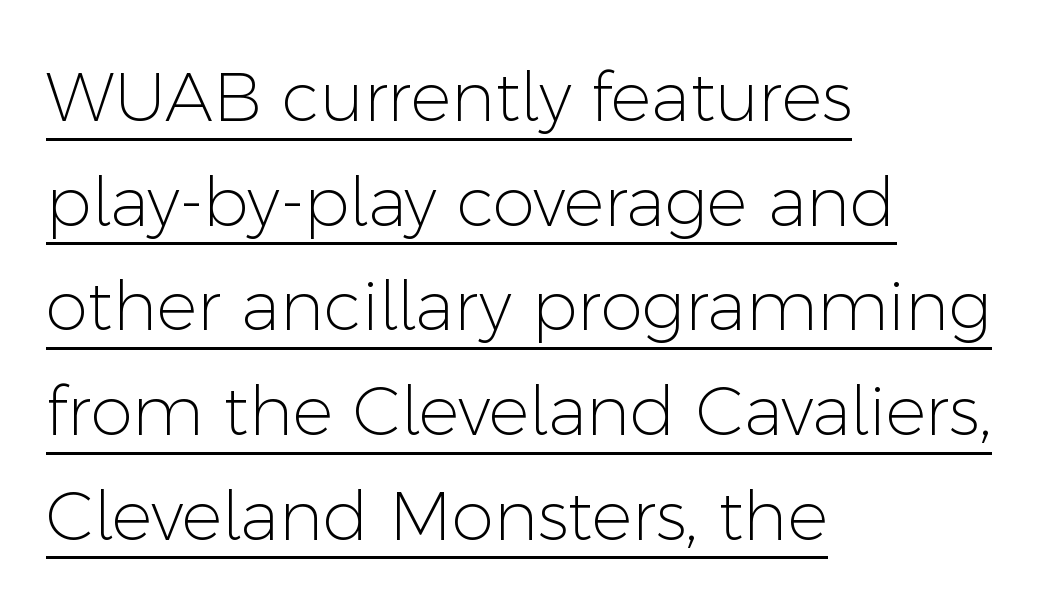
The image shows 68 px light sans-serif type, upright; set left-aligned, normal line spacing (1.54x), normal letter spacing, underlined; low stroke contrast and a medium x-height.
